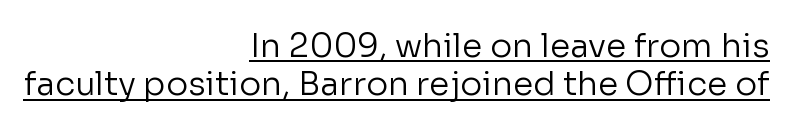
Spacing between characters is what you'd get straight out of the box. Heaviness? Minimal to ordinary, like unemphasized prose. A flush-right, rag-left setting is used for this passage. This rendering features underlined lettering. The rendering shows plain stroke endings on the letterforms — a sans-serif design. Think of a printed novel: that variable character pitch is what you see here.
